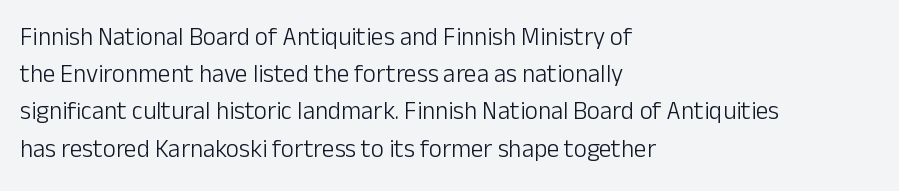
The image shows 25 px text type, upright; set left-aligned, normal line spacing (1.49x), normal letter spacing, not underlined.
